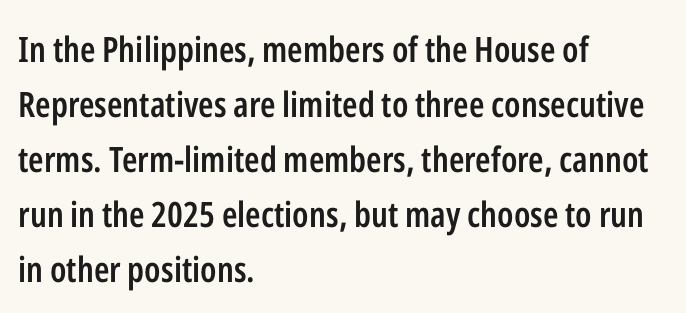
Characters remain perfectly vertical along every line. Rows of type keep a routine distance in the vertical direction. Classification — sans serif. Weight: semibold (demi). This sample has the flowing, uneven cadence of proportional lettering.
